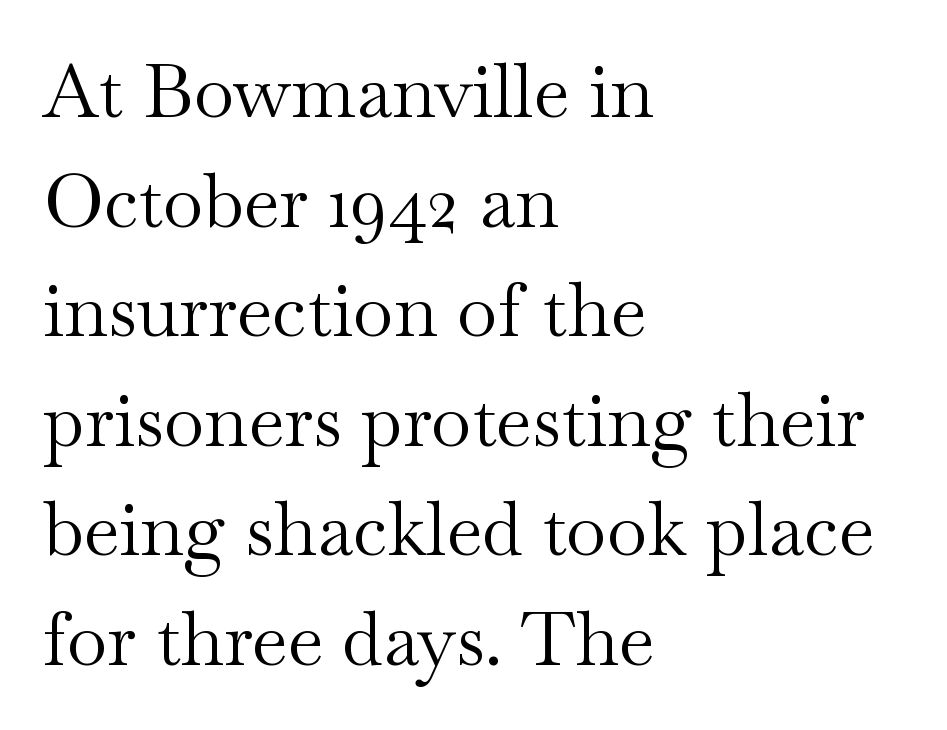
{"serif": "yes", "italic": "no", "bold": "no", "weight": "regular", "width": "wide", "stroke_contrast": "medium", "x_height": "small", "monospaced": "no", "underline": "no", "align": "left", "line_spacing": "normal", "line_spacing_ratio": 1.48, "letter_spacing": "normal", "letter_spacing_em": 0.0, "glyph_px": 74}
